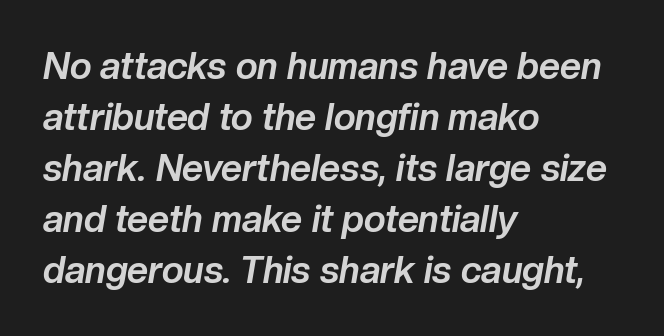
The image shows 37 px bold type, italic (leaning right); set left-aligned, normal line spacing (1.38x), normal letter spacing, not underlined; low stroke contrast and a medium x-height.
